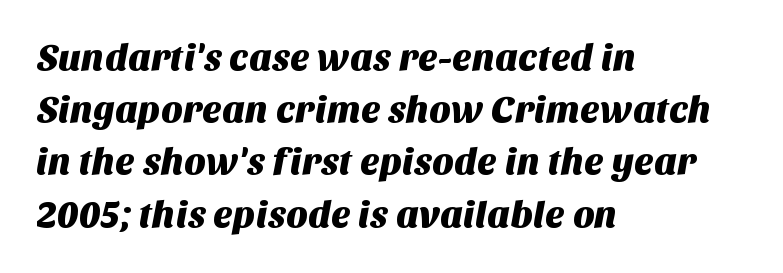
The image shows 37 px sans-serif type; set left-aligned, normal line spacing (1.41x), normal letter spacing, not underlined; medium stroke contrast and a large x-height.
